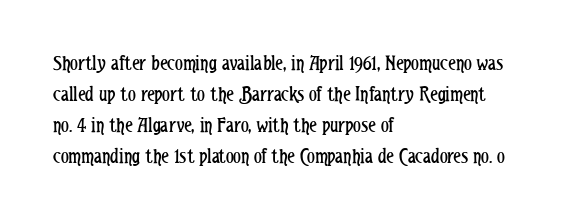
The image shows 22 px text type, upright; set left-aligned, normal line spacing (1.41x), normal letter spacing, not underlined.
